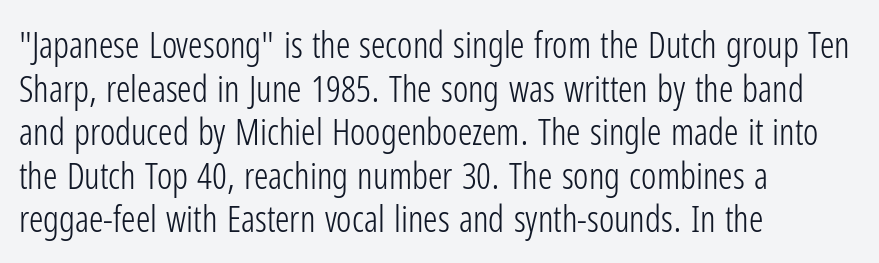
{"serif": "no", "italic": "no", "bold": "no", "weight": "light", "width": "condensed", "stroke_contrast": "low", "x_height": "medium", "monospaced": "no", "underline": "no", "align": "left", "line_spacing_ratio": 1.21, "letter_spacing": "normal", "letter_spacing_em": 0.0, "glyph_px": 36}
